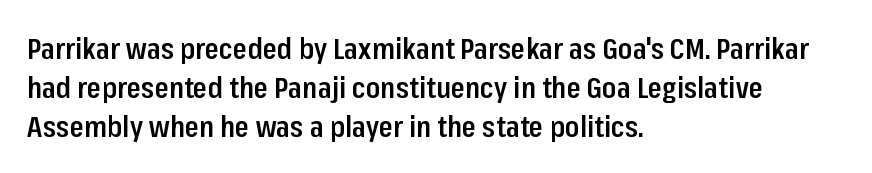
In terms of weight, the rendering is demibold, just under bold. This is the regular roman posture of the typeface. Proportional: the letters do not fall into vertical columns. Nobody touched the tracking dial on this one. Just letters on the line, the space beneath them empty. Typographically, this falls in the sans-serif category.
